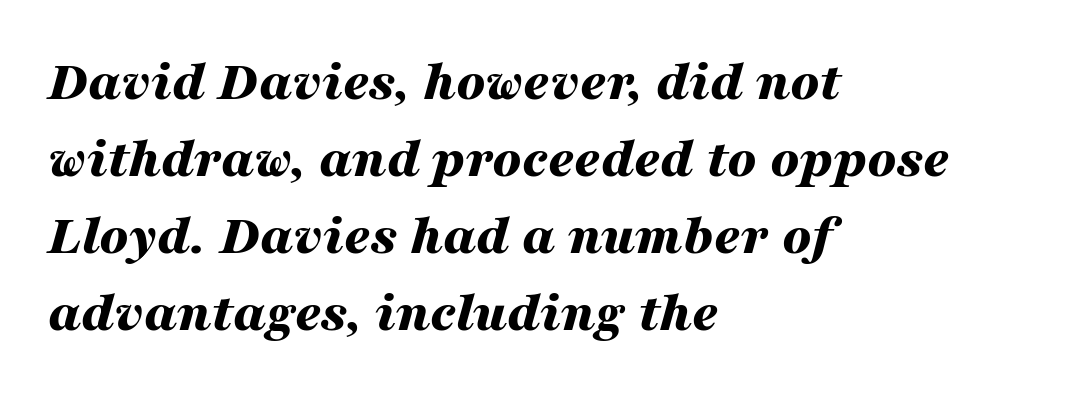
Q: Is the text bold? A: Yes.
Q: Is the text italic (slanted)? A: Yes, it leans right by about 16 degrees.
Q: Is the text underlined? A: No.
Q: How is the paragraph aligned? A: Left-aligned.
Q: Is the spacing between letters normal or unusually wide? A: Normal.
Q: Is the spacing between lines tight, normal or loose? A: Normal.
Q: Width (condensed, normal, or wide)? A: Wide.
Q: Stroke contrast? A: Medium.
Q: x-height? A: Medium.
Q: Monospaced? A: No.
